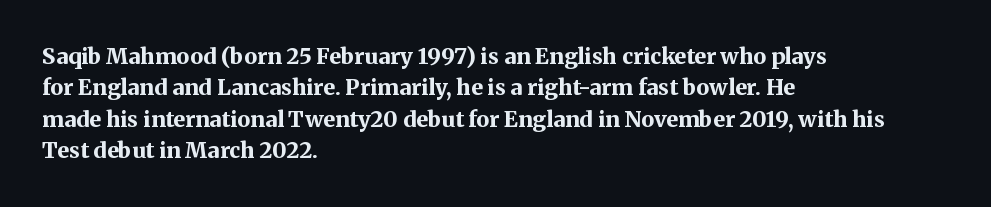
The vertical gap from one line to the next is medium. Bold? Absolutely — the strokes are thick and heavy. Plain, unruled lines of type. The ragged edge is on the right, which tells us the setting is flush left.
